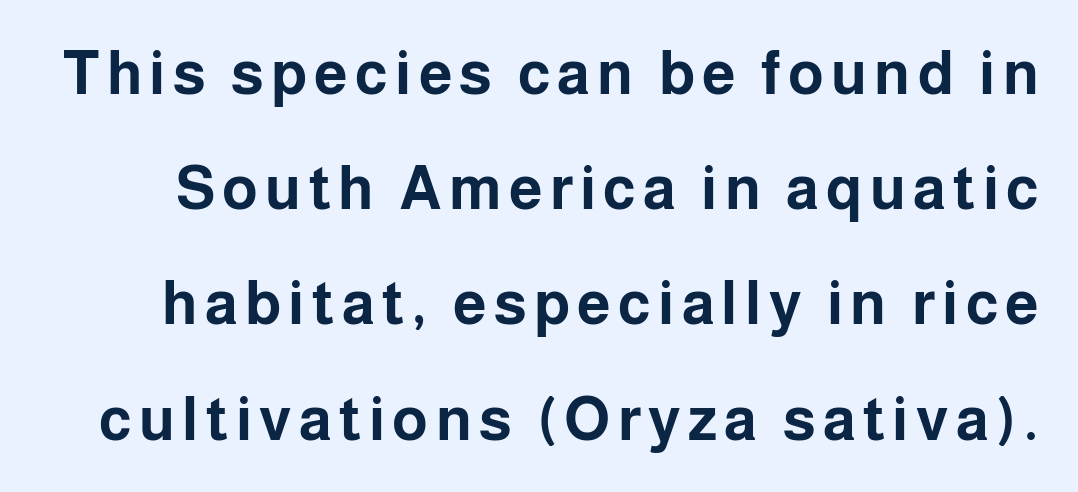
The foot of each line stays bare and open. The letters stand straight up with perfectly vertical stems. The vertical gap from one line to the next is large. The face used here is proportionally spaced, like ordinary book or web type. You'd pick this weight for a headline — it's a proper bold.
